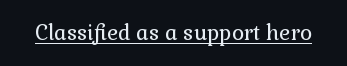
Q: Is the text bold? A: No.
Q: Is the text italic (slanted)? A: No, it is upright.
Q: Is the text underlined? A: Yes.
Q: Is the spacing between letters normal or unusually wide? A: Normal.
